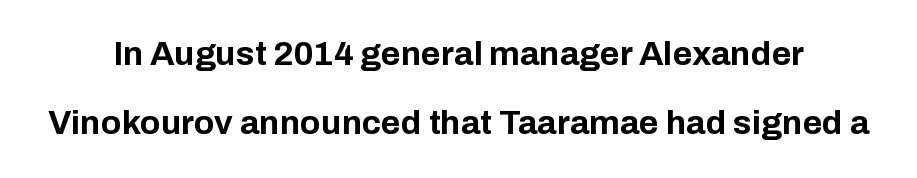
Q: Is the text bold? A: Yes.
Q: Is the text italic (slanted)? A: No, it is upright.
Q: Is the typeface a serif or a sans-serif typeface? A: Sans-serif.
Q: Is the text underlined? A: No.
Q: Is the spacing between letters normal or unusually wide? A: Normal.
Q: Is the spacing between lines tight, normal or loose? A: Loose.
Q: Width (condensed, normal, or wide)? A: Normal.
Q: Stroke contrast? A: Low.
Q: x-height? A: Medium.
Q: Monospaced? A: No.
